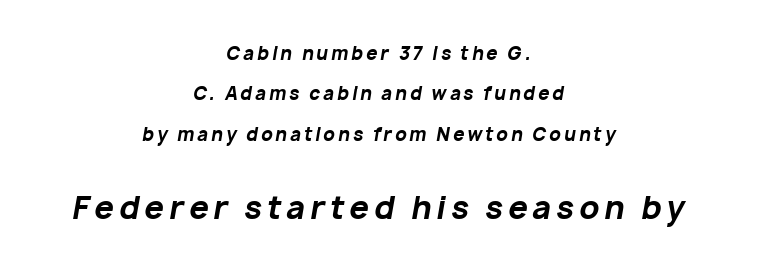
{"italic": "yes", "lean": "right", "slant_degrees": 10, "bold": "yes", "weight": "bold", "width": "normal", "stroke_contrast": "low", "x_height": "medium", "monospaced": "no", "underline": "no", "align": "center", "line_spacing": "loose", "line_spacing_ratio": 2.25, "larger_block": "second", "size_ratio": 1.72, "glyph_px": 31}
